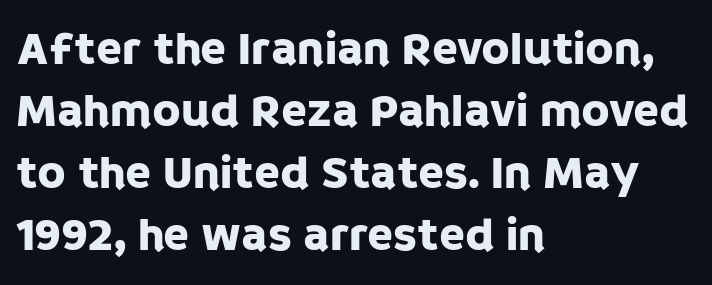
Q: Is the text italic (slanted)? A: No, it is upright.
Q: Is the typeface a serif or a sans-serif typeface? A: Sans-serif.
Q: Is the text underlined? A: No.
Q: How is the paragraph aligned? A: Left-aligned.
Q: Is the spacing between letters normal or unusually wide? A: Normal.
Q: Is the spacing between lines tight, normal or loose? A: Normal.
Q: Width (condensed, normal, or wide)? A: Normal.
Q: Stroke contrast? A: Low.
Q: x-height? A: Large.
Q: Monospaced? A: No.
